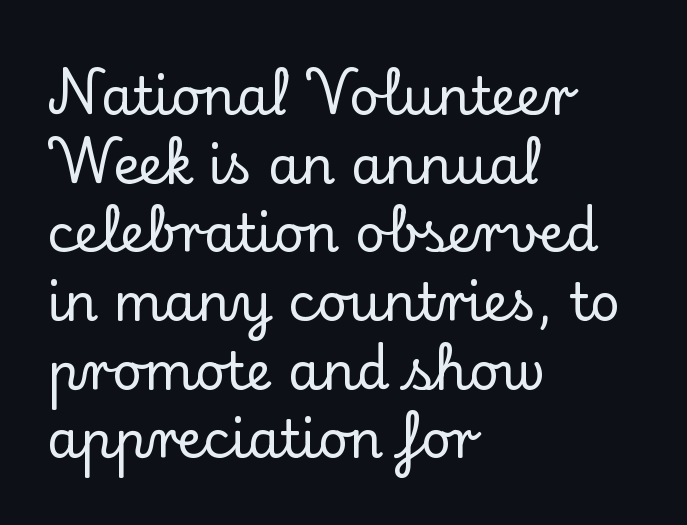
Q: Is the text italic (slanted)? A: No, it is upright.
Q: Is the typeface a serif or a sans-serif typeface? A: Serif.
Q: Is the text underlined? A: No.
Q: How is the paragraph aligned? A: Left-aligned.
Q: Is the spacing between letters normal or unusually wide? A: Normal.
Q: Is the spacing between lines tight, normal or loose? A: Normal.
Q: Width (condensed, normal, or wide)? A: Normal.
Q: Stroke contrast? A: Low.
Q: x-height? A: Small.
Q: Monospaced? A: No.
